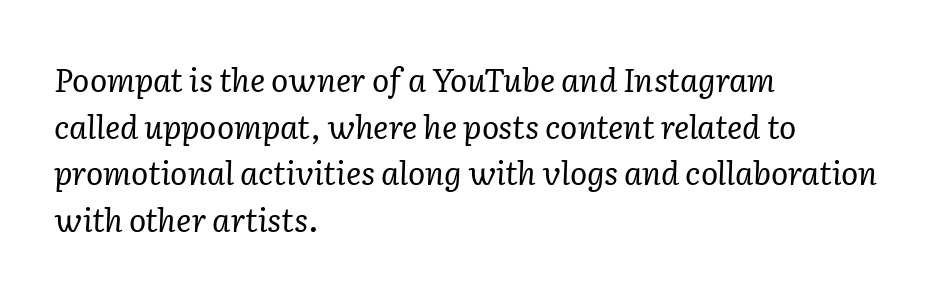
{"serif": "yes", "italic": "yes", "lean": "right", "slant_degrees": 2, "bold": "no", "weight": "regular", "width": "normal", "stroke_contrast": "low", "x_height": "medium", "monospaced": "no", "underline": "no", "align": "left", "line_spacing": "normal", "line_spacing_ratio": 1.46, "letter_spacing": "normal", "letter_spacing_em": 0.0, "glyph_px": 32}
